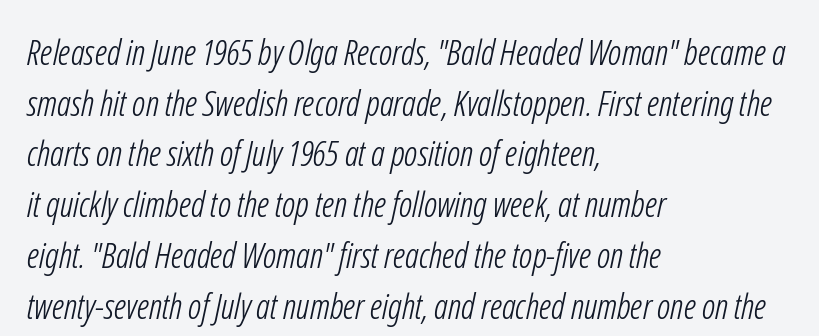
The image shows 35 px light, condensed sans-serif type; set left-aligned, normal line spacing (1.45x), normal letter spacing, not underlined; low stroke contrast and a medium x-height.
